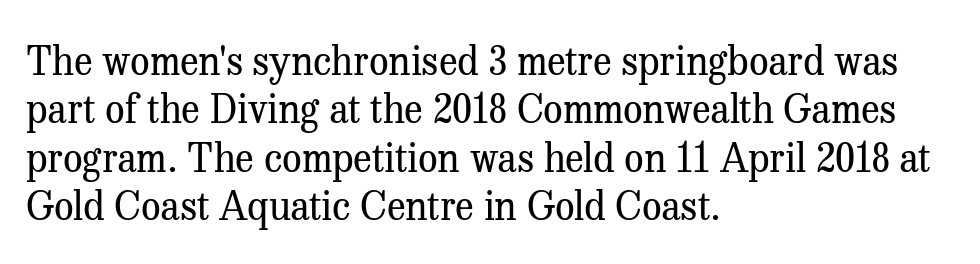
Q: Is the text bold? A: No.
Q: Is the text italic (slanted)? A: No, it is upright.
Q: Is the typeface a serif or a sans-serif typeface? A: Serif.
Q: Is the text underlined? A: No.
Q: How is the paragraph aligned? A: Left-aligned.
Q: Is the spacing between letters normal or unusually wide? A: Normal.
Q: Width (condensed, normal, or wide)? A: Normal.
Q: Stroke contrast? A: Medium.
Q: x-height? A: Medium.
Q: Monospaced? A: No.
